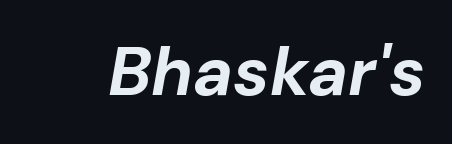
The image shows 68 px bold type, italic (leaning right); set normal letter spacing, not underlined; low stroke contrast and a medium x-height.
